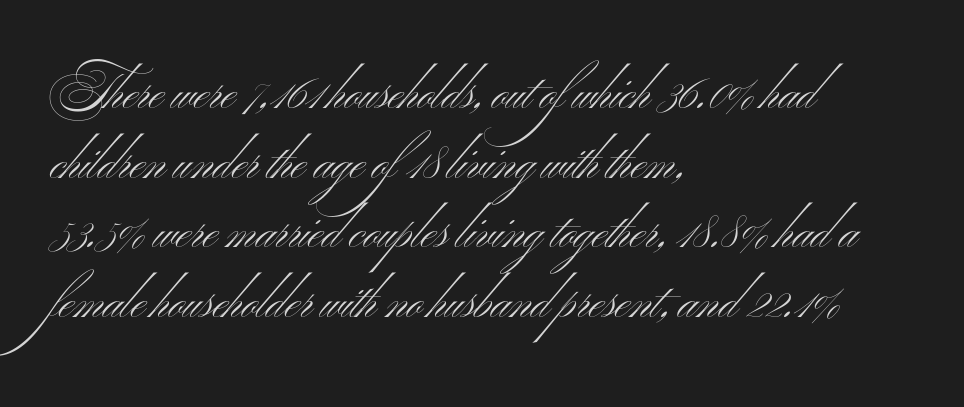
{"serif": "no", "bold": "no", "weight": "light", "width": "wide", "stroke_contrast": "medium", "x_height": "small", "monospaced": "no", "underline": "no", "align": "left", "line_spacing": "normal", "line_spacing_ratio": 1.42, "letter_spacing": "normal", "letter_spacing_em": 0.0, "glyph_px": 49}
